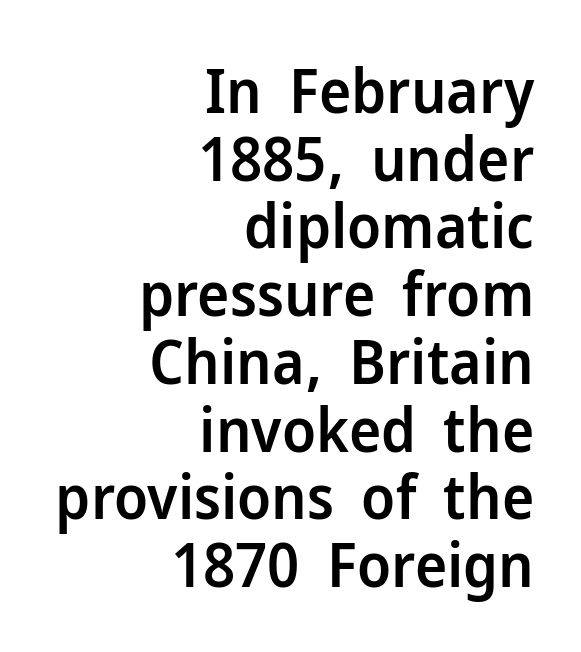
{"serif": "no", "italic": "no", "bold": "semi", "weight": "semibold", "width": "normal", "stroke_contrast": "low", "x_height": "medium", "monospaced": "no", "underline": "no", "align": "right", "line_spacing": "tight", "line_spacing_ratio": 1.11, "letter_spacing": "normal", "letter_spacing_em": 0.0, "glyph_px": 61}
